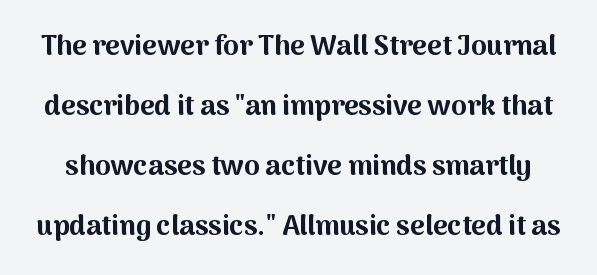
The image shows 28 px bold sans-serif type, upright; set loose line spacing (2.14x), normal letter spacing, not underlined; medium stroke contrast and a medium x-height.
